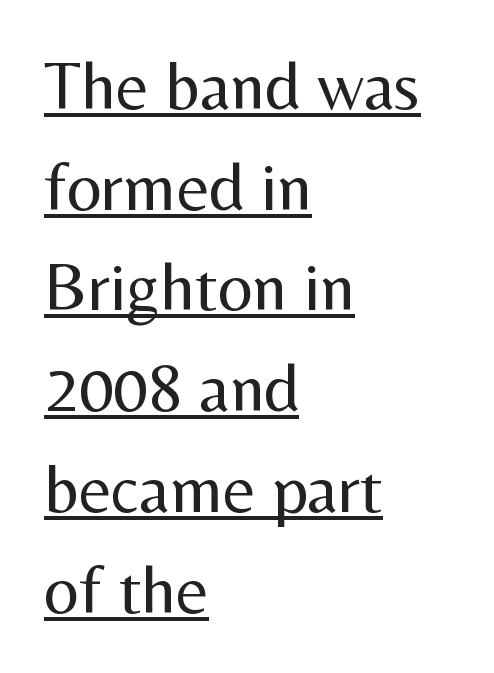
Normally led — the rows are evenly, conventionally spaced. Observe the ordinary spacing: letters are neighbours, not strangers. Posture: straight, roman, zero tilt. The sample's only ornament is a line tracing under the words. Spacing verdict: proportional, widths tailored to each character.
